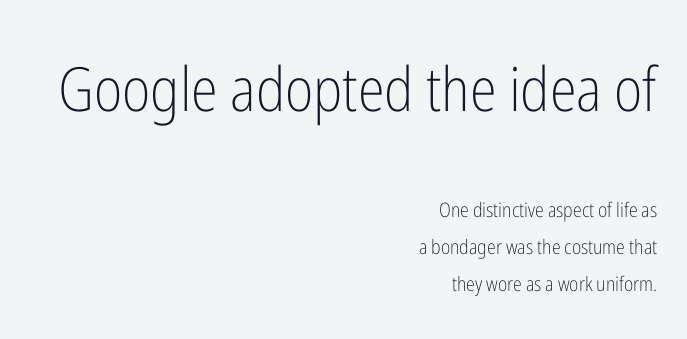
This is not heavy type; no bold has been used. The rag falls on the left side of this text block. The earlier block is typeset at a bigger size than the later block. The lettering holds an erect, upright posture throughout. A typesetter would label this face a sans.
